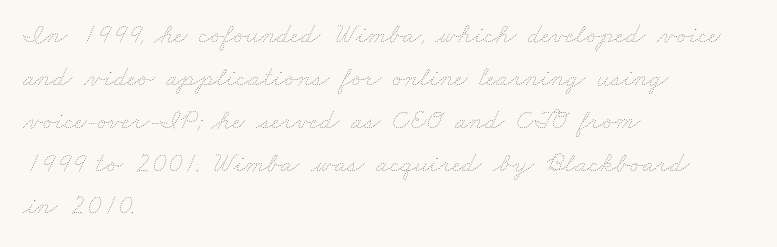
{"bold": "no", "weight": "thin", "width": "wide", "stroke_contrast": "low", "x_height": "small", "monospaced": "no", "underline": "no", "align": "left", "line_spacing": "normal", "line_spacing_ratio": 1.53, "letter_spacing": "normal", "letter_spacing_em": 0.0, "glyph_px": 28}
